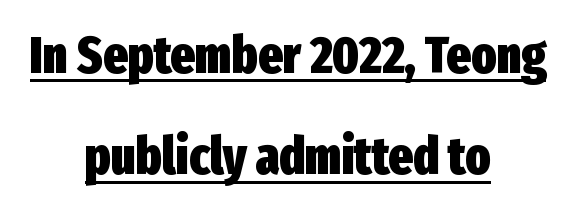
Q: Is the text bold? A: Yes.
Q: Is the text italic (slanted)? A: No, it is upright.
Q: Is the typeface a serif or a sans-serif typeface? A: Sans-serif.
Q: Is the text underlined? A: Yes.
Q: How is the paragraph aligned? A: Centered.
Q: Is the spacing between letters normal or unusually wide? A: Normal.
Q: Is the spacing between lines tight, normal or loose? A: Loose.
Q: Width (condensed, normal, or wide)? A: Condensed.
Q: Stroke contrast? A: Low.
Q: x-height? A: Medium.
Q: Monospaced? A: No.
